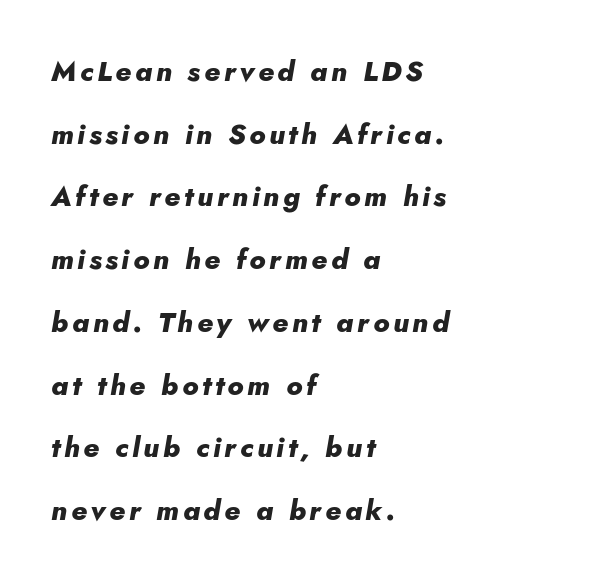
Bold? Absolutely — the strokes are thick and heavy. The passage shown is typed in a proportional face where columns would drift. The designer dialed line spacing up above the default. Notice how the stems are inclined rather than vertical — that's the hallmark of italics.
